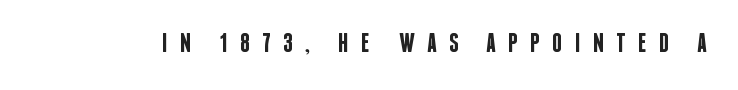
The image shows 27 px text type, upright; set unusually wide letter spacing (+0.46 em), not underlined.
